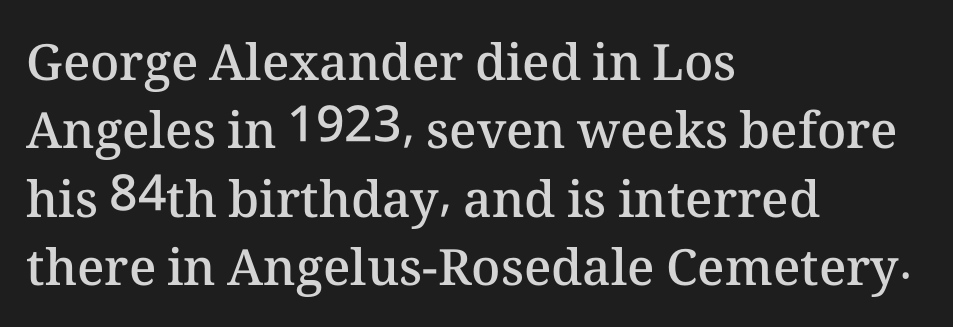
The image shows 50 px semibold type, upright; set left-aligned, normal line spacing (1.37x), normal letter spacing, not underlined; medium stroke contrast and a medium x-height.
